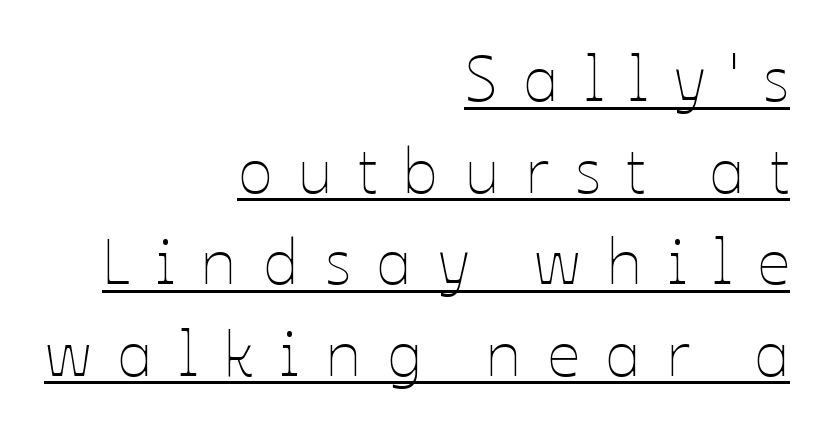
Regarding leading, the lines here are spaced in the standard way. Characters remain perfectly vertical along every line. The type is letterspaced generously, with wide tracking. Here the designer chose a conventional face with non-uniform glyph widths.
